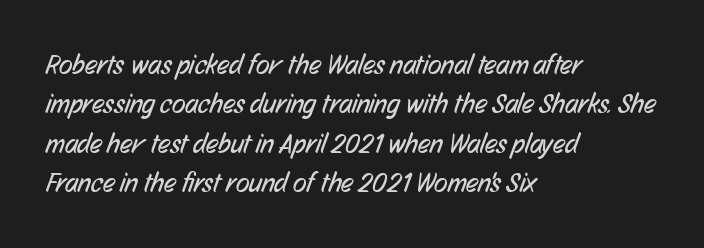
The type is set solid horizontally, with unmodified tracking. What's the leading like? Ordinary, nothing unusual. Vertical stems look standard width or narrower in stroke. Classification — sans serif. The paragraph has a hard left edge and a soft right edge.
